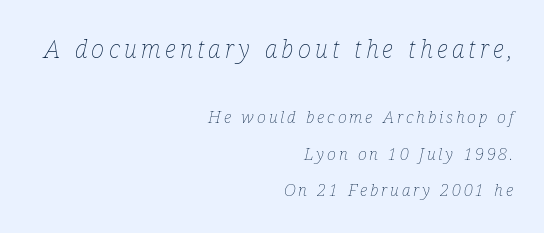
{"italic": "yes", "lean": "right", "slant_degrees": 12, "bold": "no", "underline": "no", "align": "right", "line_spacing": "loose", "line_spacing_ratio": 2.14, "larger_block": "first", "size_ratio": 1.47, "glyph_px": 25}
